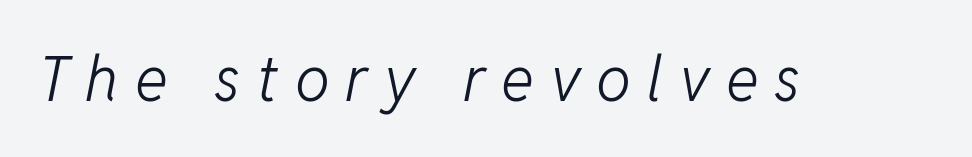
Do the characters align in a grid? No, the font is proportional. Words appear elongated and porous because spacing is wide. The letterforms sit at book weight or below. Each row of text sits above clean, open space. This sample uses an oblique cut, with every glyph tilted off the vertical.
